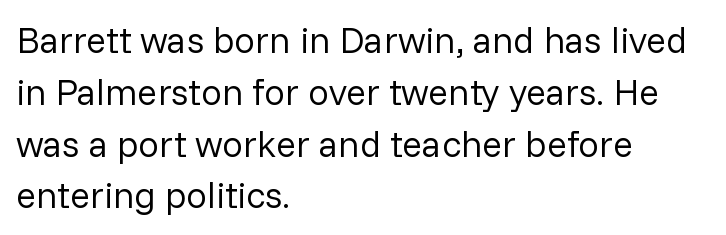
These lines keep a tight, regular rhythm from letter to letter. No feet cap the strokes, marking this as sans-serif type. The passage shown is typed in a proportional face where columns would drift. Weight class: somewhere from thin through regular. The rendering anchors every line to the left-hand side. Nobody drew a line under any word here.
